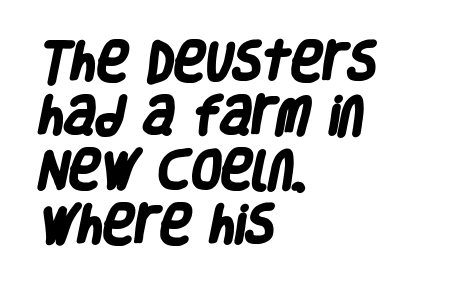
The image shows 43 px heavy, condensed sans-serif type; set left-aligned, normal line spacing (1.26x), normal letter spacing, not underlined; low stroke contrast and a large x-height.
